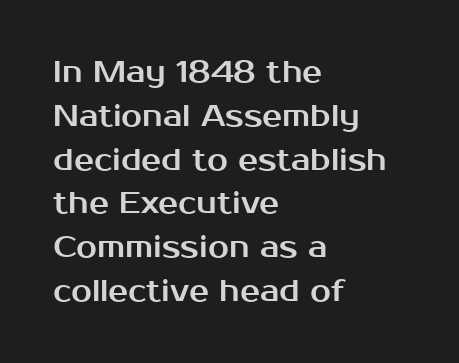
The image shows 30 px sans-serif type, upright; set left-aligned, normal line spacing (1.46x), normal letter spacing, not underlined; medium stroke contrast and a medium x-height.
